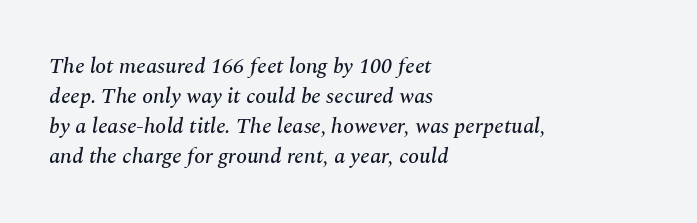
{"italic": "yes", "lean": "right", "slant_degrees": 10, "underline": "no", "align": "left", "line_spacing": "normal", "line_spacing_ratio": 1.36, "letter_spacing": "normal", "letter_spacing_em": 0.0, "glyph_px": 22}
